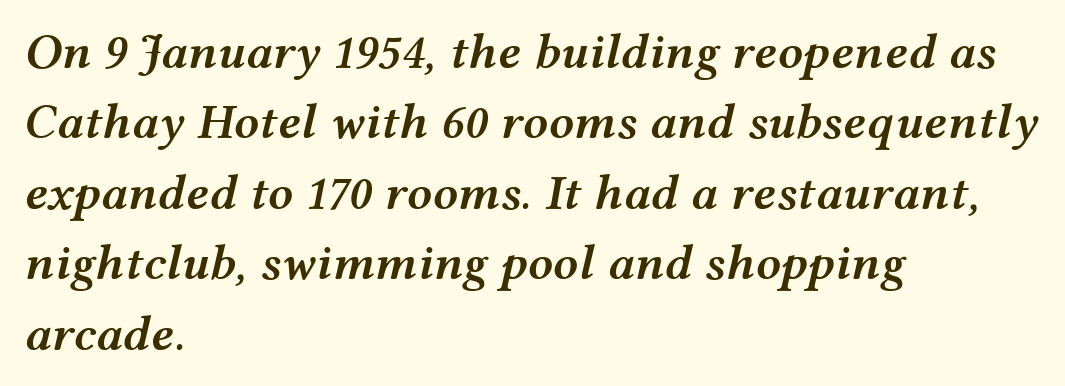
Q: Is the text bold? A: Semi-bold.
Q: Is the text italic (slanted)? A: Yes, it leans right by about 12 degrees.
Q: Is the text underlined? A: No.
Q: How is the paragraph aligned? A: Left-aligned.
Q: Is the spacing between letters normal or unusually wide? A: Normal.
Q: Is the spacing between lines tight, normal or loose? A: Normal.
Q: Width (condensed, normal, or wide)? A: Wide.
Q: Stroke contrast? A: Medium.
Q: x-height? A: Medium.
Q: Monospaced? A: No.
